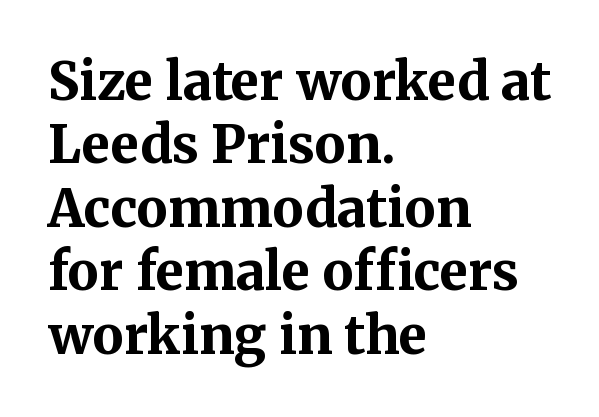
{"serif": "yes", "italic": "no", "bold": "yes", "weight": "bold", "width": "normal", "stroke_contrast": "medium", "x_height": "medium", "monospaced": "no", "underline": "no", "align": "left", "line_spacing_ratio": 1.22, "letter_spacing": "normal", "letter_spacing_em": 0.0, "glyph_px": 52}
